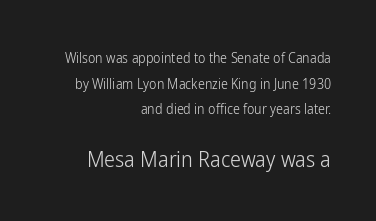
On a weight scale, this lands at 450 or below. In terms of letterspacing, this is plain default setting. The composition opens small and finishes big. Italic? Not at all — the glyphs are vertical.
